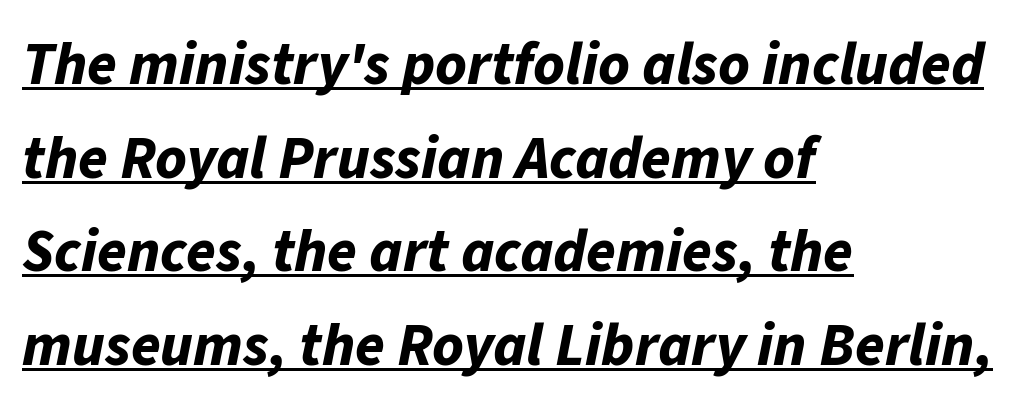
You'd pick this weight for a headline — it's a proper bold. Does extra space separate the letters? No, they use regular spacing. The words here are underlined. A typesetter would mark this as italic. Character widths vary here, with narrow letters taking less room than wide ones. Leftover space on each line is placed entirely after the last word.
